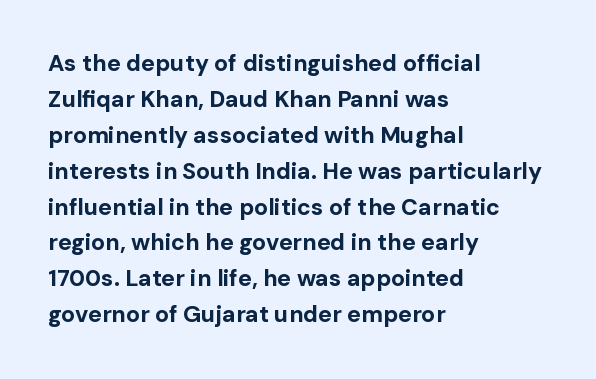
The image shows 23 px bold type, upright; set left-aligned, normal line spacing (1.56x), normal letter spacing, not underlined.
